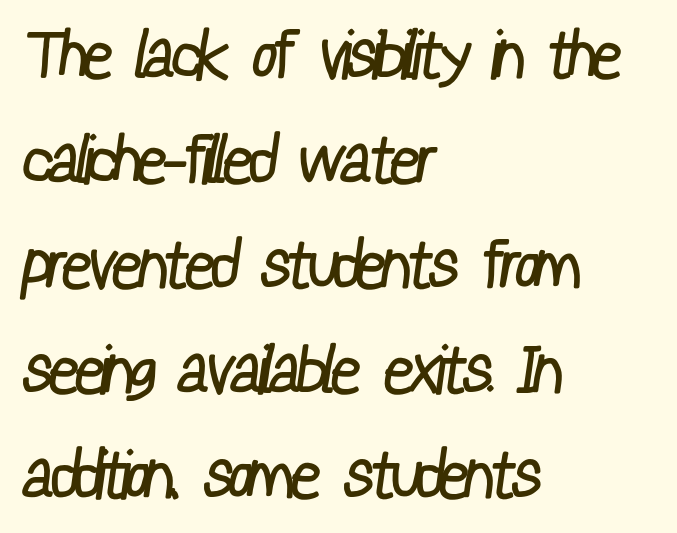
The text block is weighted toward the left margin, trailing off unevenly rightward. Nobody drew a line under any word here. I'd call this a sans setting — the letters go barefoot. The passage shown is typed in a proportional face where columns would drift. Vertical spacing — default.
